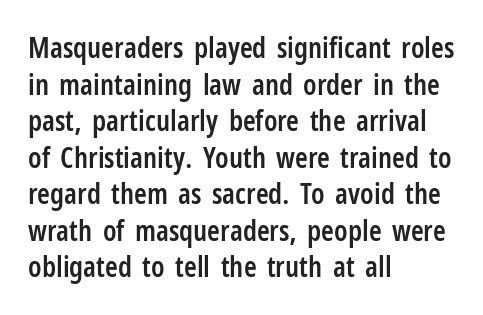
Its strokes are somewhat broadened, the hallmark of semibold type. Baseline-to-baseline distance is the conventional proportion of letter height. Where is the straight margin? On the left. The strip under each line holds only bare page. Here the glyphs are tracked normally, forming tight word shapes.
